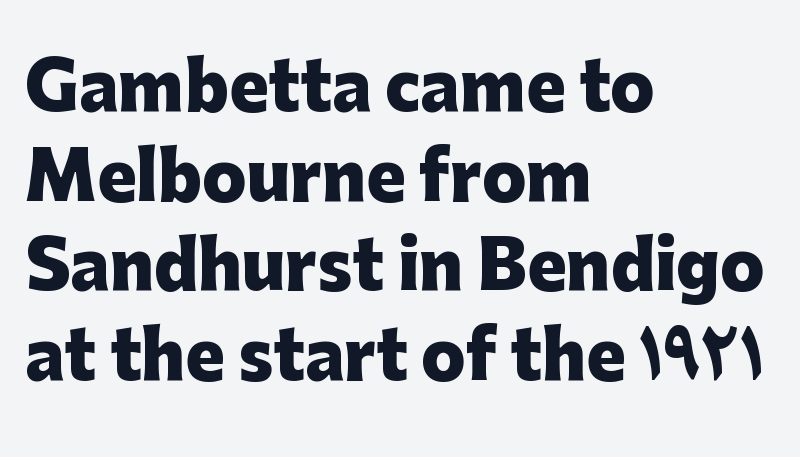
The face used here is proportionally spaced, like ordinary book or web type. The rows are spaced the way most documents space them. The typeface chosen for these lines omits serifs. The space beneath each line is pristine and unruled. Observe the ordinary spacing: letters are neighbours, not strangers. Strong, thick strokes mark this as bold type.
